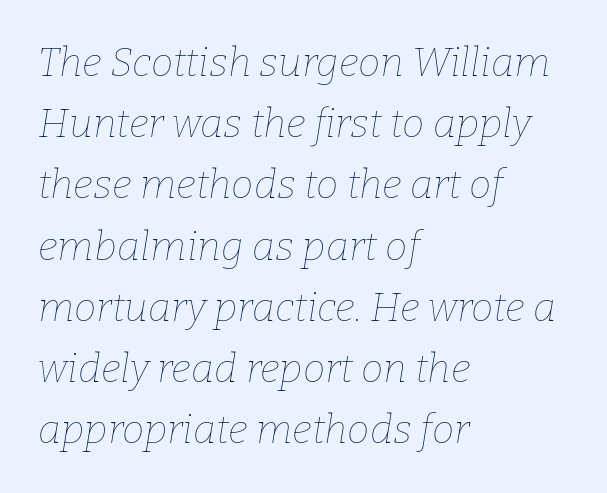
Q: Is the text bold? A: No.
Q: Is the text italic (slanted)? A: Yes, it leans right by about 9 degrees.
Q: Is the text underlined? A: No.
Q: How is the paragraph aligned? A: Left-aligned.
Q: Is the spacing between letters normal or unusually wide? A: Normal.
Q: Is the spacing between lines tight, normal or loose? A: Normal.
Q: Width (condensed, normal, or wide)? A: Normal.
Q: Stroke contrast? A: Low.
Q: x-height? A: Medium.
Q: Monospaced? A: No.
